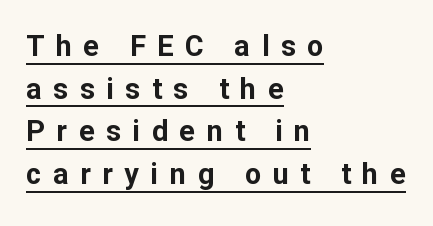
Are there feet on the stems? There aren't — it's a sans. A dark, heavy texture on the line: the type is bold. The horizontal fit of the characters is loose and conspicuously gappy. The face used here appears with an underline applied. Vertically, the passage feels balanced, rows spaced as you'd expect. Proportional: the letters do not fall into vertical columns.
